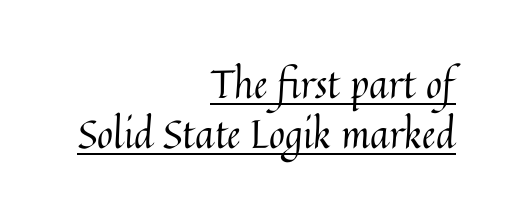
Q: Is the text bold? A: No.
Q: Is the text italic (slanted)? A: Yes.
Q: Is the text underlined? A: Yes.
Q: How is the paragraph aligned? A: Right-aligned.
Q: Is the spacing between letters normal or unusually wide? A: Normal.
Q: Is the spacing between lines tight, normal or loose? A: Normal.
Q: Width (condensed, normal, or wide)? A: Normal.
Q: Stroke contrast? A: Medium.
Q: x-height? A: Medium.
Q: Monospaced? A: No.
